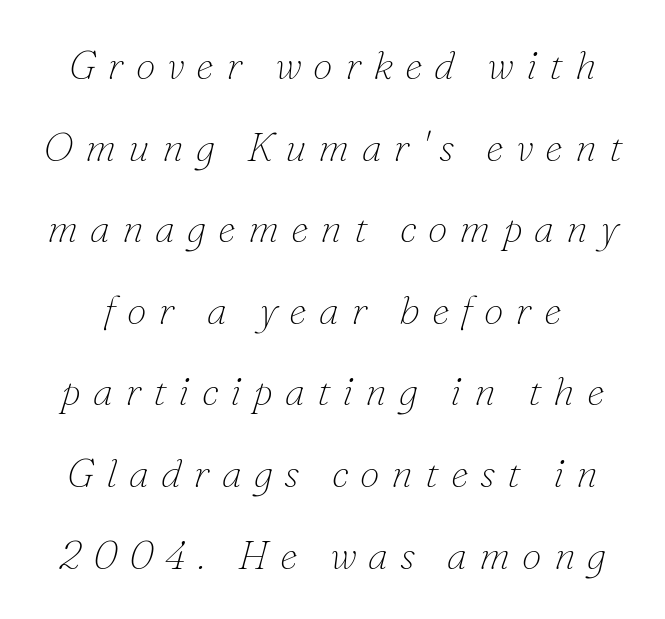
The image shows 40 px thin serif type, italic (leaning right); set loose line spacing (2.04x), unusually wide letter spacing (+0.3 em), not underlined; low stroke contrast and a small x-height.
